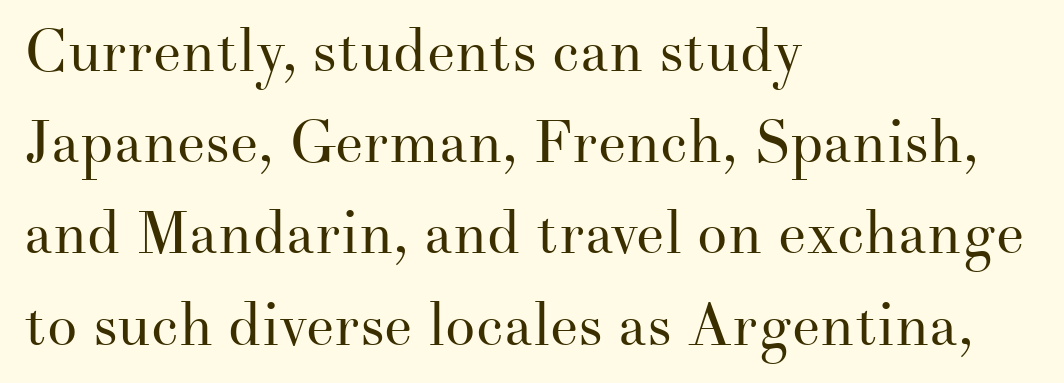
The image shows 60 px regular-weight serif type, upright; set left-aligned, normal line spacing (1.52x), normal letter spacing, not underlined; medium stroke contrast and a small x-height.
